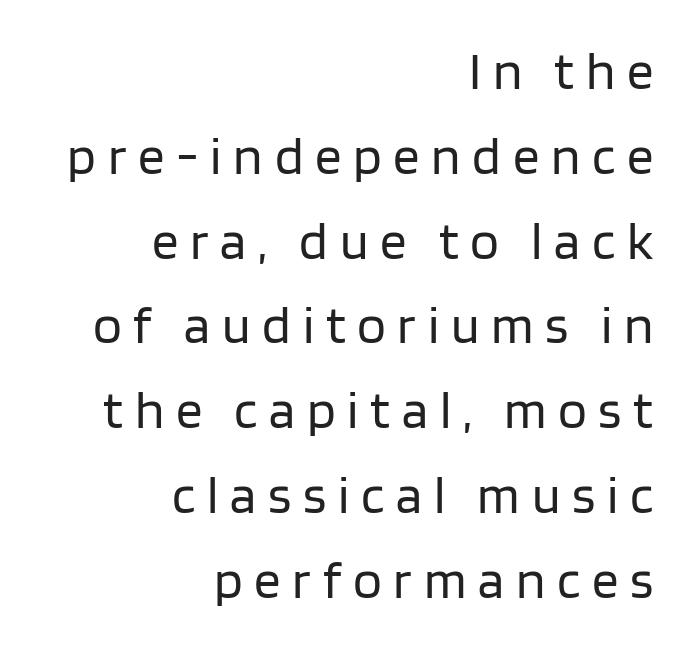
Q: Is the text bold? A: No.
Q: Is the text italic (slanted)? A: No, it is upright.
Q: Is the typeface a serif or a sans-serif typeface? A: Sans-serif.
Q: Is the text underlined? A: No.
Q: How is the paragraph aligned? A: Right-aligned.
Q: Is the spacing between letters normal or unusually wide? A: Unusually wide.
Q: Is the spacing between lines tight, normal or loose? A: Normal.
Q: Width (condensed, normal, or wide)? A: Normal.
Q: Stroke contrast? A: Low.
Q: x-height? A: Large.
Q: Monospaced? A: No.
